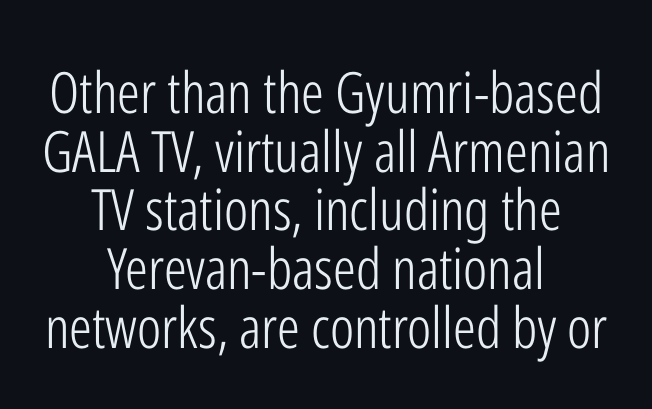
Ink coverage per letter is moderate at most. Ascenders rise straight up at ninety degrees. You could barely slide anything between these rows. Clear beneath every line of the passage.
